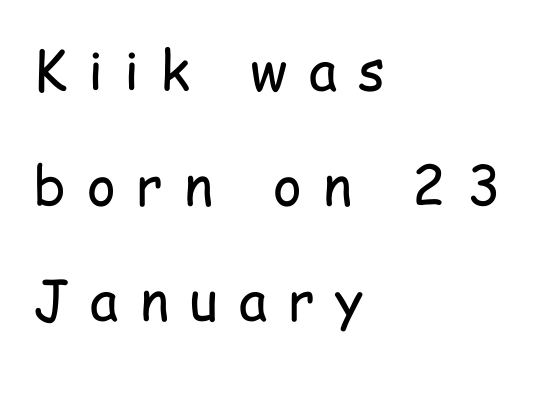
Stroke thickness stays within the range of a standard reading face or lighter. Each row of text sits above clean, open space. Upright lettering throughout. These lines are rendered in a variable-pitch font. Left-aligned paragraph, ragged on the right.
